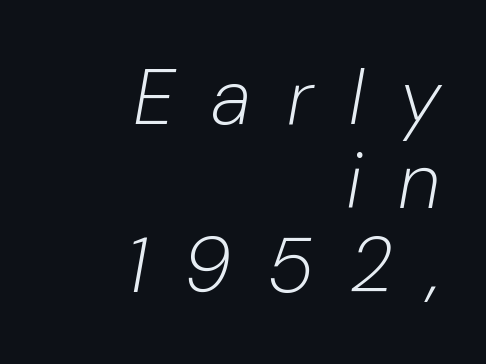
Q: Is the text bold? A: No.
Q: Is the text italic (slanted)? A: Yes, it leans right by about 10 degrees.
Q: Is the text underlined? A: No.
Q: How is the paragraph aligned? A: Right-aligned.
Q: Is the spacing between letters normal or unusually wide? A: Unusually wide.
Q: Is the spacing between lines tight, normal or loose? A: Tight.
Q: Width (condensed, normal, or wide)? A: Normal.
Q: Stroke contrast? A: Low.
Q: x-height? A: Medium.
Q: Monospaced? A: No.
